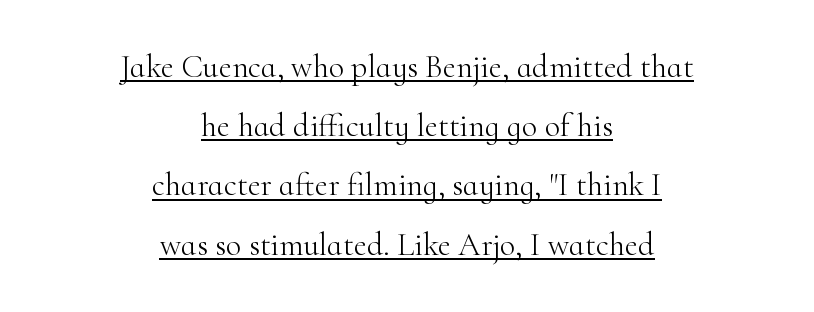
No italicization has been applied; the sample stays upright. Notice how the passage keeps no hard edge, just a central spine. This rendering leaves character spacing at its baseline value. The lettering is marked with a stroke running underneath it.
